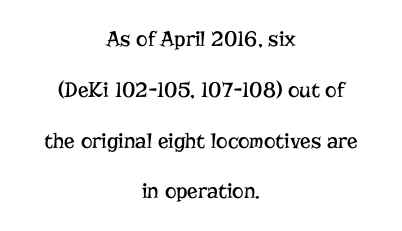
Tall strokes in this sample are plumb rather than angled. Which margin do the lines hug? Neither — every line sits in the middle. Descenders are the only things crossing below the line. No heavy texture on the line: the type isn't bold. One glance says open: line gaps are wider than usual.
